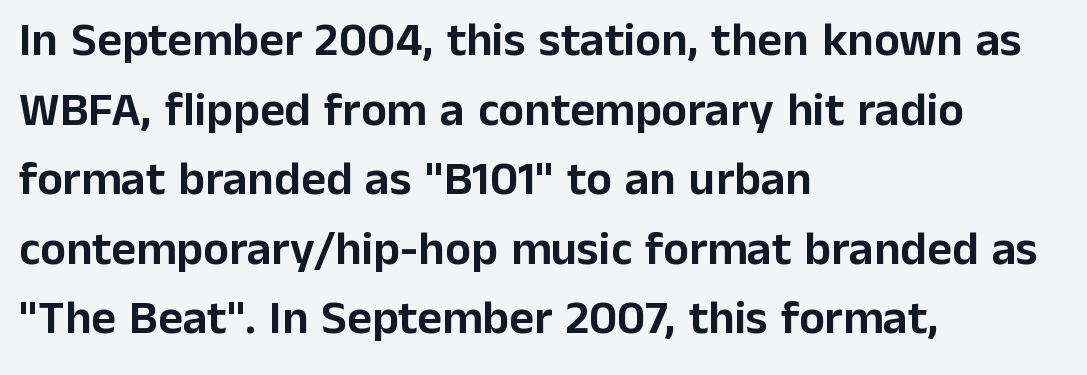
Q: Is the text italic (slanted)? A: No, it is upright.
Q: Is the typeface a serif or a sans-serif typeface? A: Sans-serif.
Q: Is the text underlined? A: No.
Q: How is the paragraph aligned? A: Left-aligned.
Q: Is the spacing between letters normal or unusually wide? A: Normal.
Q: Is the spacing between lines tight, normal or loose? A: Normal.
Q: Width (condensed, normal, or wide)? A: Normal.
Q: Stroke contrast? A: Low.
Q: x-height? A: Medium.
Q: Monospaced? A: No.
